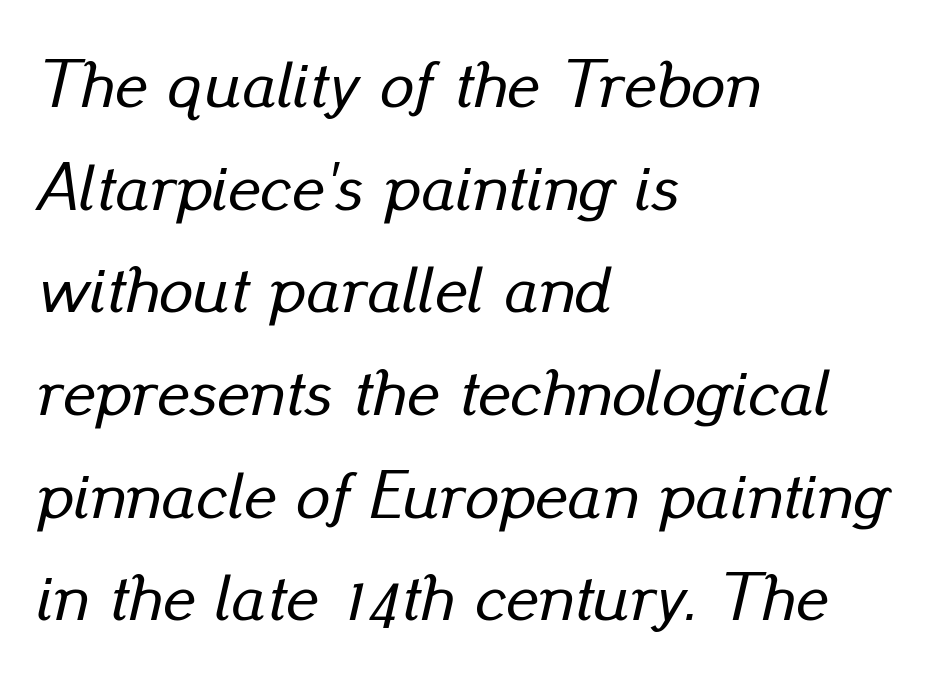
Leading matches the norm, producing a regular column. The lettering tilts uniformly, giving the passage an italic look. The gaps between neighbouring characters are ordinary and unremarkable. Where is the straight margin? On the left.
